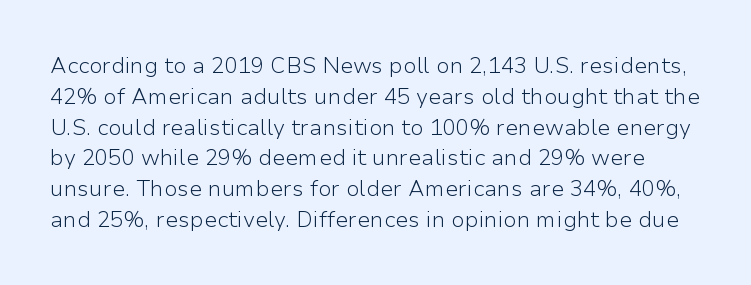
Q: Is the text bold? A: No.
Q: Is the text italic (slanted)? A: No, it is upright.
Q: Is the text underlined? A: No.
Q: Is the spacing between letters normal or unusually wide? A: Normal.
Q: Is the spacing between lines tight, normal or loose? A: Normal.
